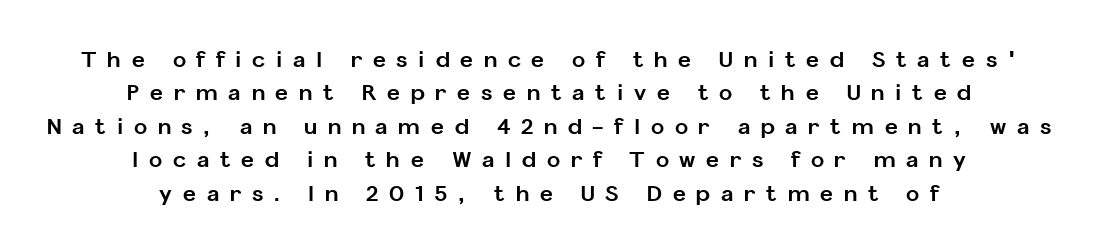
The image shows 22 px bold type, upright; set centered, normal line spacing (1.52x), unusually wide letter spacing (+0.49 em), not underlined.
